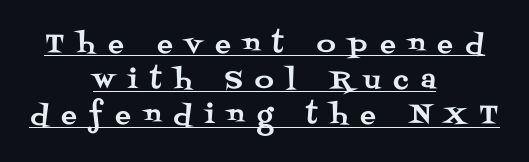
The image shows 26 px text type, upright; set centered, normal line spacing (1.37x), unusually wide letter spacing (+0.49 em), underlined.
